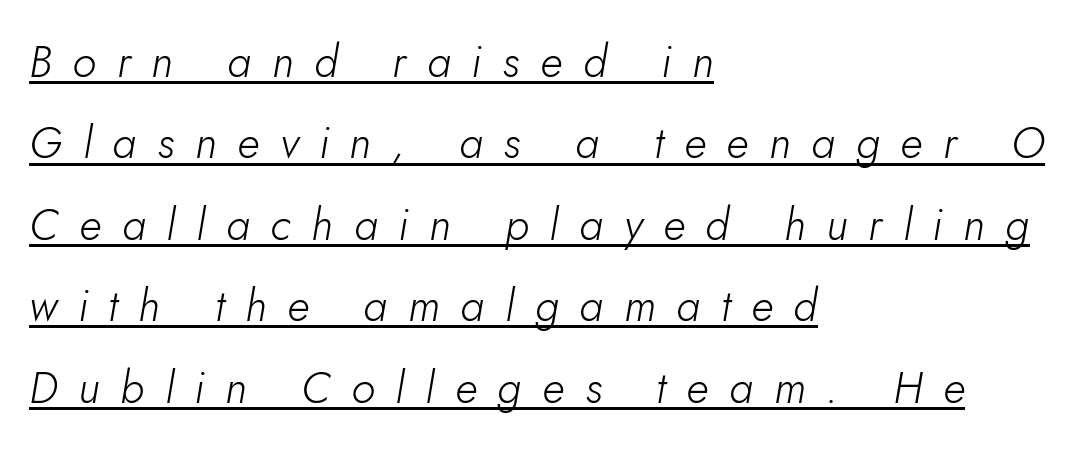
Q: Is the text bold? A: No.
Q: Is the text italic (slanted)? A: Yes, it leans right by about 5 degrees.
Q: Is the text underlined? A: Yes.
Q: How is the paragraph aligned? A: Left-aligned.
Q: Is the spacing between letters normal or unusually wide? A: Unusually wide.
Q: Width (condensed, normal, or wide)? A: Normal.
Q: Stroke contrast? A: Low.
Q: x-height? A: Small.
Q: Monospaced? A: No.
